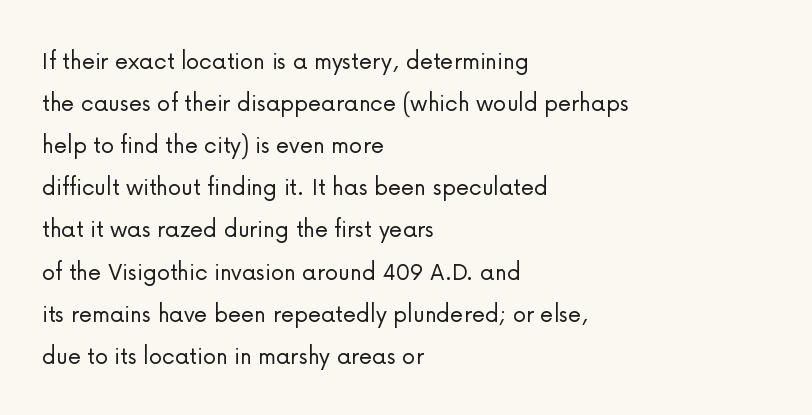
Each new line begins a customary step beneath the previous one. The passage shown is not underscored anywhere. Weight: not bold — regular or lighter. Nope, not italic — everything's standing straight. A classic flush-left, rag-right setting is used for this passage.
